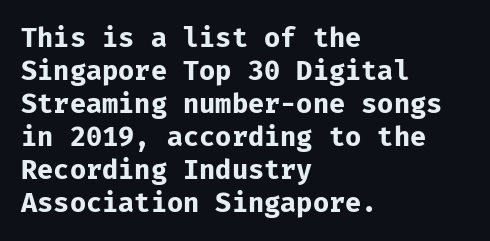
The image shows 27 px bold type, upright; set left-aligned, line spacing 1.22x, normal letter spacing, not underlined.
